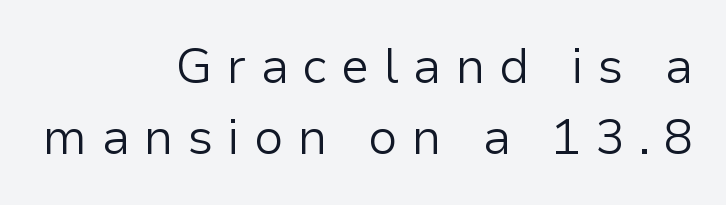
{"serif": "no", "italic": "no", "bold": "no", "weight": "light", "width": "normal", "stroke_contrast": "low", "x_height": "medium", "monospaced": "no", "underline": "no", "align": "right", "line_spacing": "normal", "line_spacing_ratio": 1.44, "letter_spacing": "wide", "letter_spacing_em": 0.28, "glyph_px": 49}
